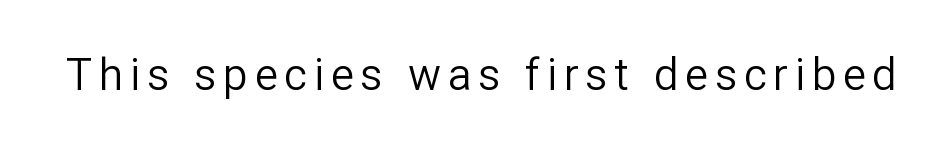
{"serif": "no", "italic": "no", "bold": "no", "weight": "regular", "width": "normal", "stroke_contrast": "low", "x_height": "medium", "monospaced": "no", "underline": "no", "glyph_px": 44}
